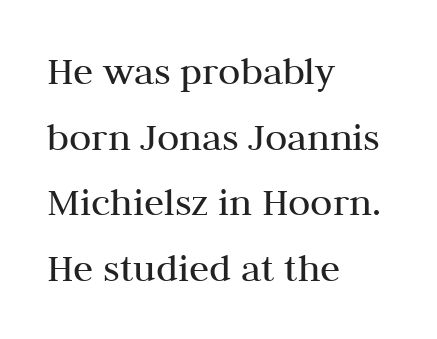
The image shows 41 px regular-weight serif type, upright; set left-aligned, normal line spacing (1.6x), normal letter spacing, not underlined; medium stroke contrast and a medium x-height.
